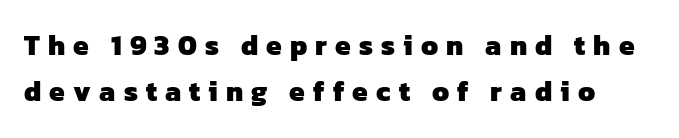
{"serif": "no", "bold": "yes", "weight": "heavy", "width": "normal", "stroke_contrast": "low", "x_height": "medium", "monospaced": "no", "underline": "no", "line_spacing": "normal", "line_spacing_ratio": 1.65, "letter_spacing": "wide", "letter_spacing_em": 0.29, "glyph_px": 28}
